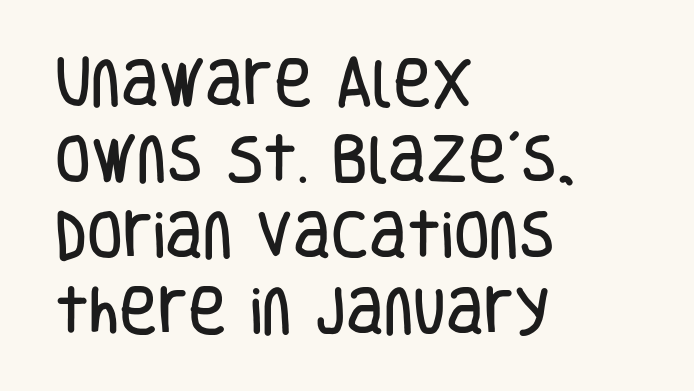
Q: Is the text italic (slanted)? A: No, it is upright.
Q: Is the typeface a serif or a sans-serif typeface? A: Sans-serif.
Q: Is the text underlined? A: No.
Q: How is the paragraph aligned? A: Left-aligned.
Q: Is the spacing between letters normal or unusually wide? A: Normal.
Q: Is the spacing between lines tight, normal or loose? A: Normal.
Q: Width (condensed, normal, or wide)? A: Condensed.
Q: Stroke contrast? A: Low.
Q: x-height? A: Large.
Q: Monospaced? A: No.
